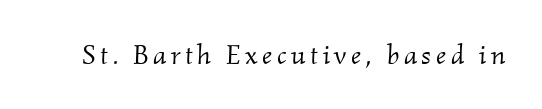
The image shows 28 px light serif type, italic (leaning right); set not underlined; medium stroke contrast and a small x-height.
